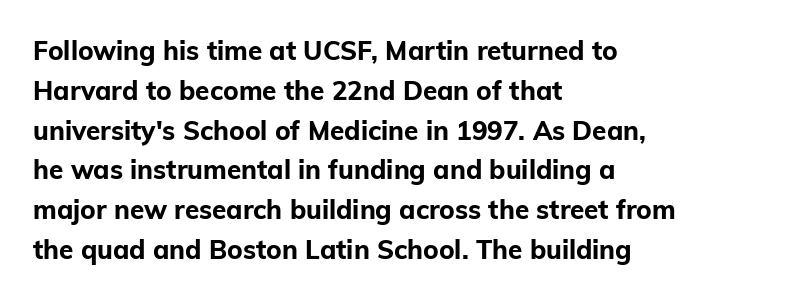
Q: Is the text bold? A: Yes.
Q: Is the text italic (slanted)? A: No, it is upright.
Q: Is the text underlined? A: No.
Q: How is the paragraph aligned? A: Left-aligned.
Q: Is the spacing between letters normal or unusually wide? A: Normal.
Q: Is the spacing between lines tight, normal or loose? A: Normal.
